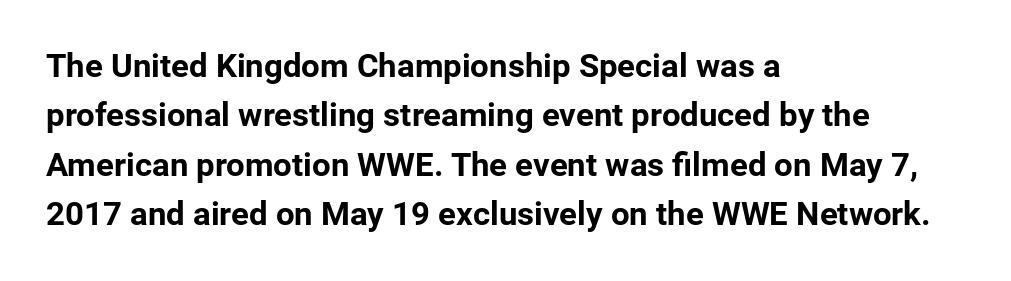
The lettering stays uniformly vertical, giving the passage a roman look. The type is set solid horizontally, with unmodified tracking. This sample has the flowing, uneven cadence of proportional lettering. These lines are set flush left with a ragged right edge. Honestly, there is no underline to notice here at all.
